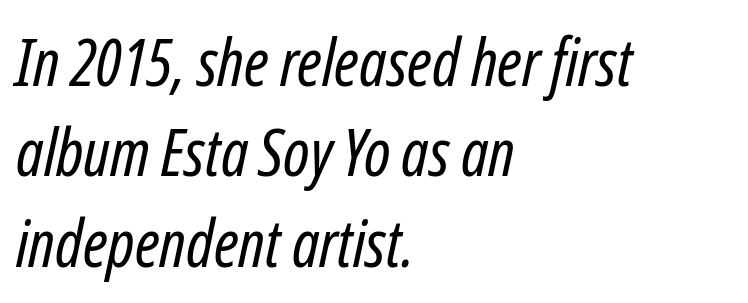
The image shows 65 px regular-weight, condensed type, italic (leaning right); set left-aligned, normal line spacing (1.39x), normal letter spacing, not underlined; low stroke contrast and a medium x-height.
